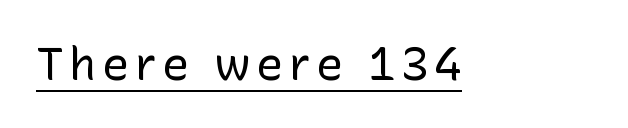
Q: Is the text bold? A: No.
Q: Is the text italic (slanted)? A: No, it is upright.
Q: Is the typeface a serif or a sans-serif typeface? A: Sans-serif.
Q: Is the text underlined? A: Yes.
Q: Width (condensed, normal, or wide)? A: Normal.
Q: Stroke contrast? A: Low.
Q: x-height? A: Medium.
Q: Monospaced? A: No.
